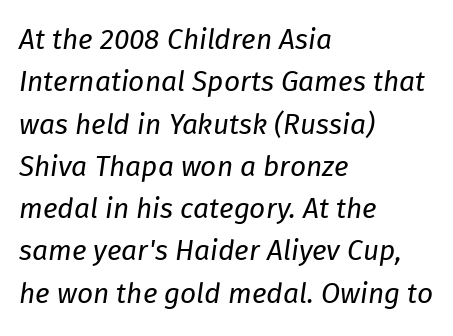
The image shows 28 px regular-weight type, italic (leaning right); set left-aligned, normal line spacing (1.51x), normal letter spacing, not underlined; low stroke contrast and a medium x-height.
